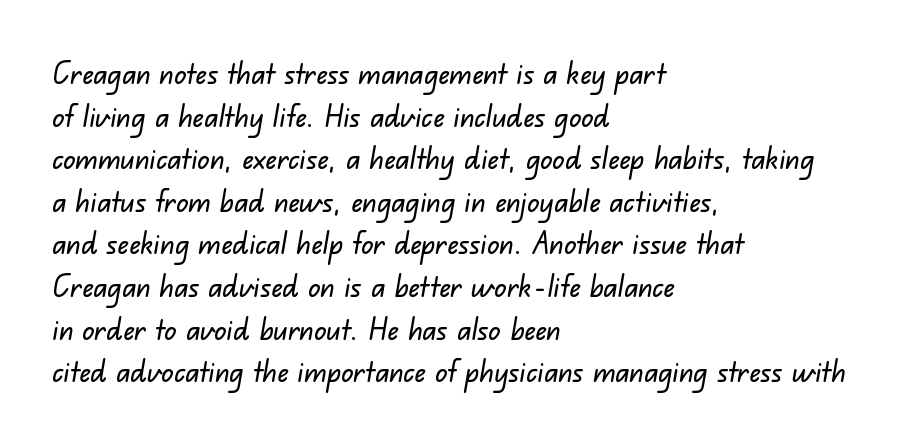
The image shows 30 px sans-serif type; set left-aligned, normal line spacing (1.42x), normal letter spacing, not underlined; low stroke contrast and a small x-height.
